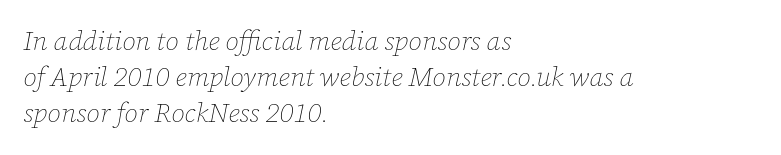
The image shows 27 px text type, italic (leaning right); set left-aligned, normal line spacing (1.34x), normal letter spacing, not underlined.
